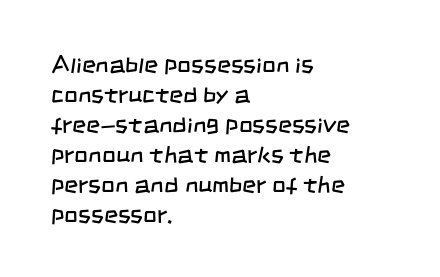
{"bold": "no", "underline": "no", "align": "left", "line_spacing": "normal", "line_spacing_ratio": 1.25, "letter_spacing": "normal", "letter_spacing_em": 0.0, "glyph_px": 24}
